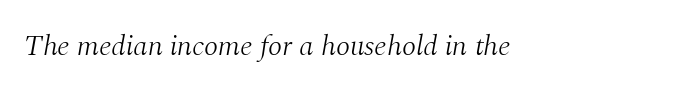
Q: Is the text bold? A: No.
Q: Is the text italic (slanted)? A: Yes, it leans right by about 10 degrees.
Q: Is the typeface a serif or a sans-serif typeface? A: Serif.
Q: Is the text underlined? A: No.
Q: Is the spacing between letters normal or unusually wide? A: Normal.
Q: Width (condensed, normal, or wide)? A: Normal.
Q: Stroke contrast? A: Medium.
Q: x-height? A: Medium.
Q: Monospaced? A: No.
